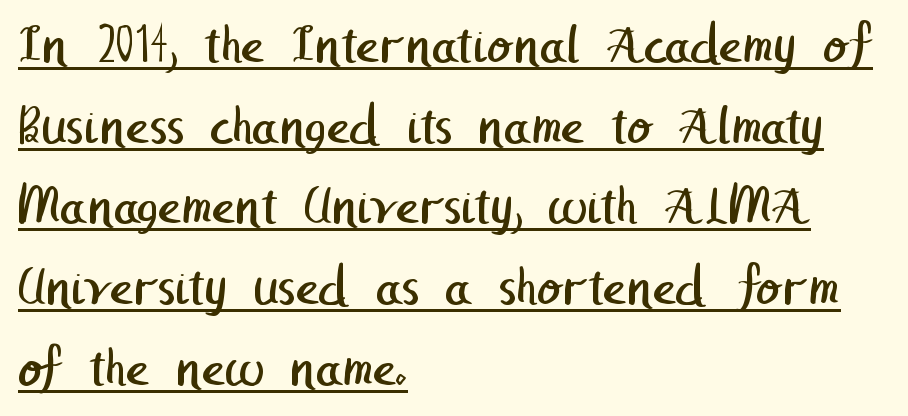
{"serif": "no", "bold": "no", "weight": "regular", "width": "normal", "stroke_contrast": "low", "x_height": "medium", "underline": "yes", "align": "left", "line_spacing": "normal", "line_spacing_ratio": 1.44, "letter_spacing": "normal", "letter_spacing_em": 0.0, "glyph_px": 56}
